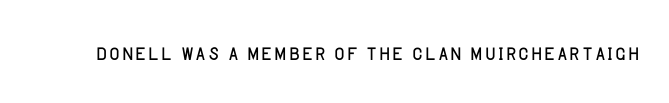
Clear beneath every line of the passage. The gaps between neighbouring characters are ordinary and unremarkable. Vertical strokes here are truly vertical. The font sits on the lighter half of the weight spectrum, regular included.
